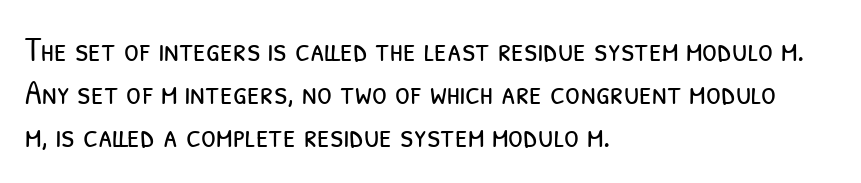
{"serif": "no", "bold": "no", "weight": "light", "width": "condensed", "stroke_contrast": "low", "x_height": "medium", "monospaced": "no", "underline": "no", "align": "left", "line_spacing": "normal", "line_spacing_ratio": 1.26, "letter_spacing": "normal", "letter_spacing_em": 0.0, "glyph_px": 34}
